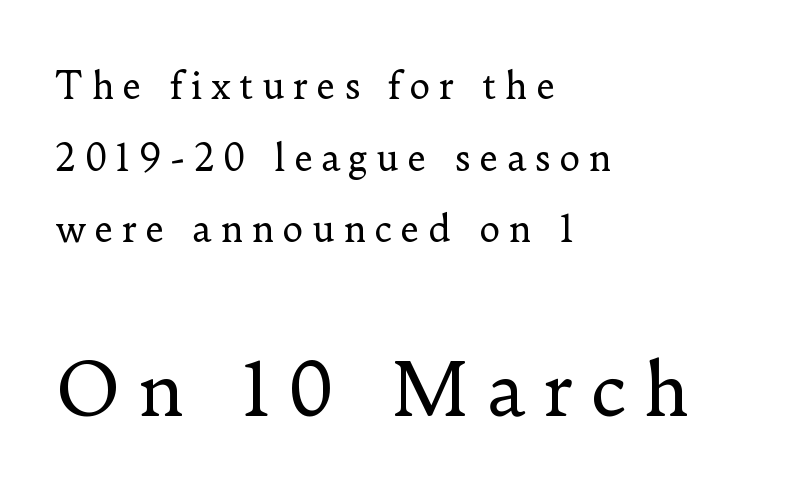
Q: Is the text bold? A: No.
Q: Is the text italic (slanted)? A: No, it is upright.
Q: Is the typeface a serif or a sans-serif typeface? A: Serif.
Q: Is the text underlined? A: No.
Q: How is the paragraph aligned? A: Left-aligned.
Q: Is the spacing between letters normal or unusually wide? A: Unusually wide.
Q: Is the spacing between lines tight, normal or loose? A: Loose.
Q: Which block of text is set in a larger size, the first (top) or the second (bottom)? A: The second (bottom) one.
Q: Width (condensed, normal, or wide)? A: Normal.
Q: Stroke contrast? A: Low.
Q: x-height? A: Small.
Q: Monospaced? A: No.
